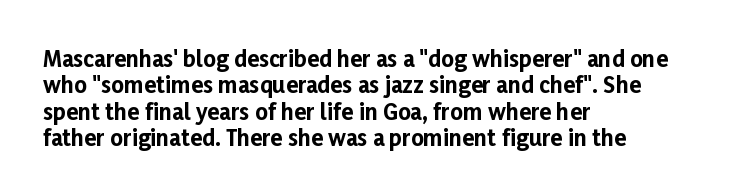
The image shows 22 px bold type, upright; set left-aligned, line spacing 1.2x, normal letter spacing, not underlined.
